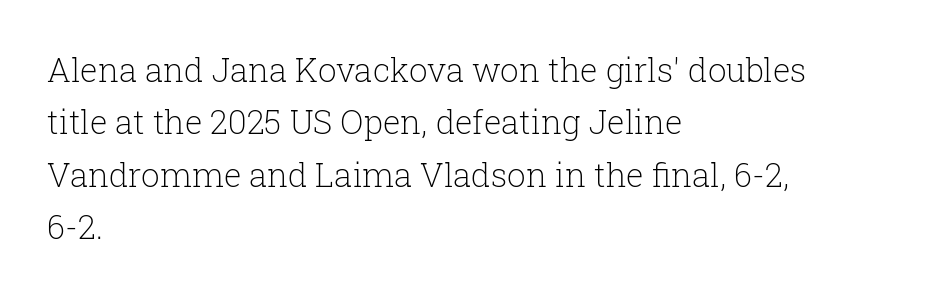
{"serif": "yes", "italic": "no", "bold": "no", "weight": "light", "width": "normal", "stroke_contrast": "low", "x_height": "medium", "monospaced": "no", "underline": "no", "align": "left", "line_spacing": "normal", "line_spacing_ratio": 1.59, "letter_spacing": "normal", "letter_spacing_em": 0.0, "glyph_px": 33}
